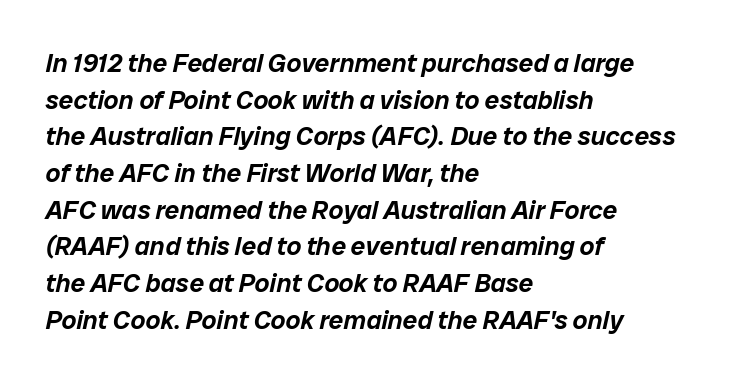
{"italic": "yes", "lean": "right", "slant_degrees": 12, "underline": "no", "align": "left", "line_spacing": "normal", "line_spacing_ratio": 1.41, "letter_spacing": "normal", "letter_spacing_em": 0.0, "glyph_px": 26}
